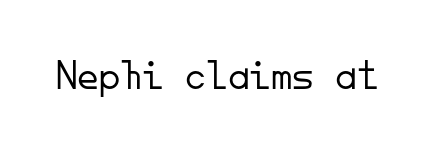
This sample uses a sans-serif face. Here the glyphs are tracked normally, forming tight word shapes. Underline: absent. Monospaced: the letters line up in strict vertical columns. It's the straight-up-and-down kind of type. The strokes are not fattened; the text isn't bold.
